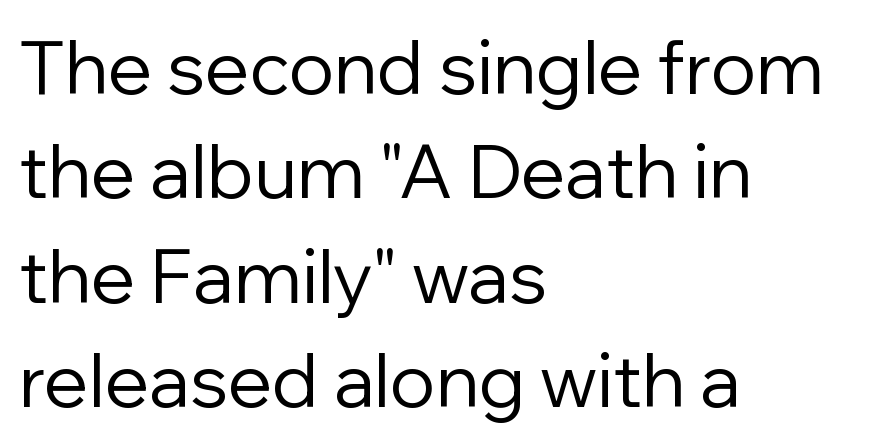
{"serif": "no", "italic": "no", "bold": "no", "weight": "regular", "width": "normal", "stroke_contrast": "low", "x_height": "medium", "monospaced": "no", "underline": "no", "align": "left", "line_spacing": "normal", "line_spacing_ratio": 1.41, "letter_spacing": "normal", "letter_spacing_em": 0.0, "glyph_px": 74}
